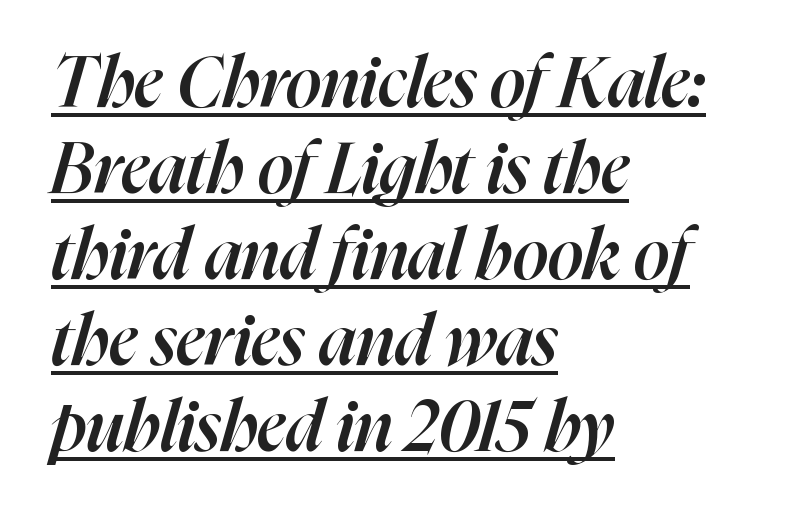
Varying glyph widths throughout — classic text-font behaviour. The letters are semibold — heavier than regular but short of a full bold. Where is the straight margin? On the left. Glance below the letters and you will spot a drawn line. The glyphs look as if they've been sheared to an angle. The gaps between neighbouring characters are ordinary and unremarkable.
